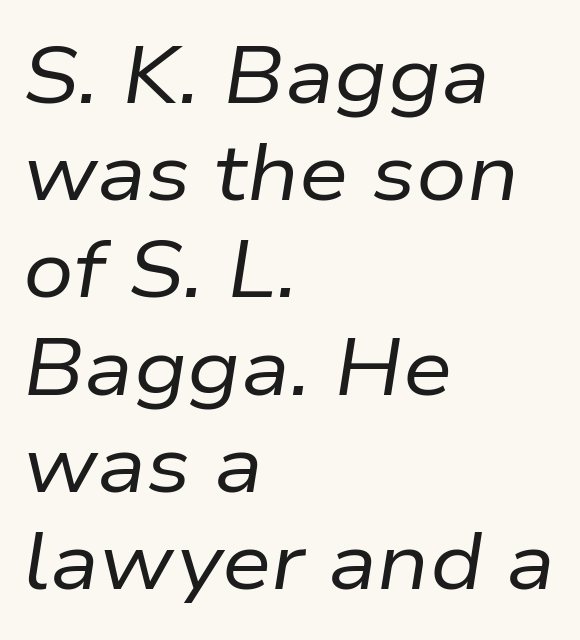
{"italic": "yes", "lean": "right", "slant_degrees": 9, "bold": "no", "weight": "regular", "width": "normal", "stroke_contrast": "low", "x_height": "medium", "monospaced": "no", "underline": "no", "align": "left", "line_spacing_ratio": 1.23, "letter_spacing": "normal", "letter_spacing_em": 0.0, "glyph_px": 79}
